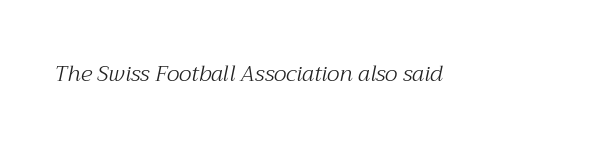
Q: Is the text bold? A: No.
Q: Is the text italic (slanted)? A: Yes, it leans right by about 12 degrees.
Q: Is the text underlined? A: No.
Q: Is the spacing between letters normal or unusually wide? A: Normal.
